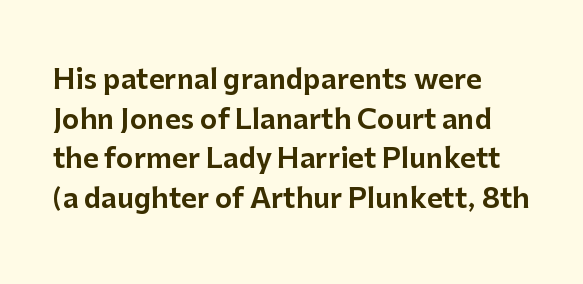
{"italic": "no", "underline": "no", "align": "left", "line_spacing": "normal", "line_spacing_ratio": 1.47, "letter_spacing": "normal", "letter_spacing_em": 0.0, "glyph_px": 27}
